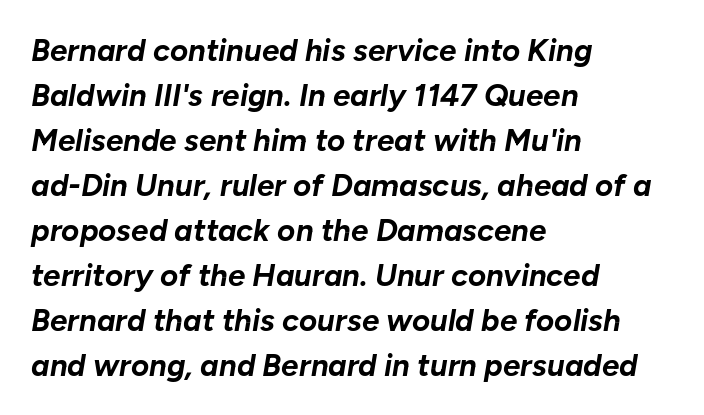
The rendering uses natural spacing where letterforms have individual widths. Weight check: bold — yes, fully. The space directly below the letters is spotless. Summary of vertical rhythm: regular, with standard interline spacing. Honestly, the letter spacing is just normal — you wouldn't notice it. These lines were composed using italics.
